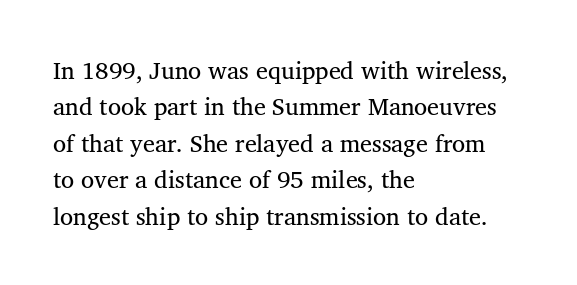
The image shows 24 px text type, upright; set left-aligned, normal line spacing (1.52x), normal letter spacing, not underlined.
